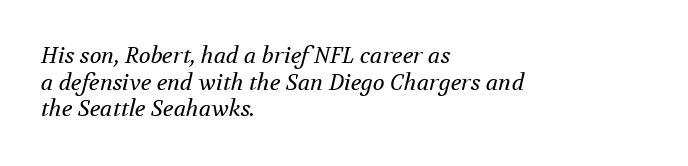
Q: Is the text bold? A: No.
Q: Is the text italic (slanted)? A: Yes, it leans right by about 12 degrees.
Q: Is the text underlined? A: No.
Q: How is the paragraph aligned? A: Left-aligned.
Q: Is the spacing between letters normal or unusually wide? A: Normal.
